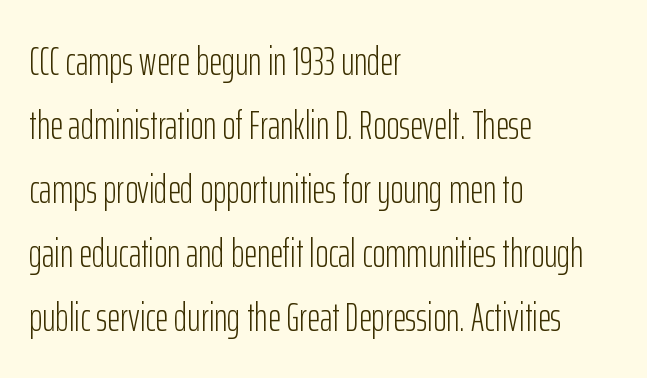
The image shows 40 px light, condensed sans-serif type, upright; set left-aligned, normal line spacing (1.6x), normal letter spacing, not underlined; low stroke contrast and a medium x-height.
